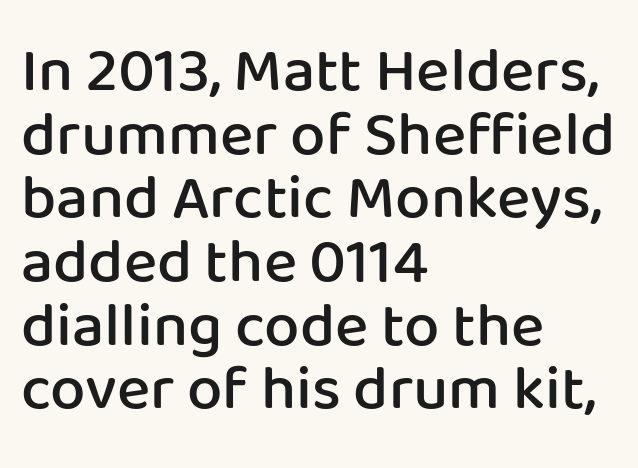
{"serif": "no", "italic": "no", "bold": "semi", "weight": "semibold", "width": "normal", "stroke_contrast": "low", "x_height": "medium", "monospaced": "no", "underline": "no", "align": "left", "line_spacing": "tight", "line_spacing_ratio": 1.01, "letter_spacing": "normal", "letter_spacing_em": 0.0, "glyph_px": 63}
